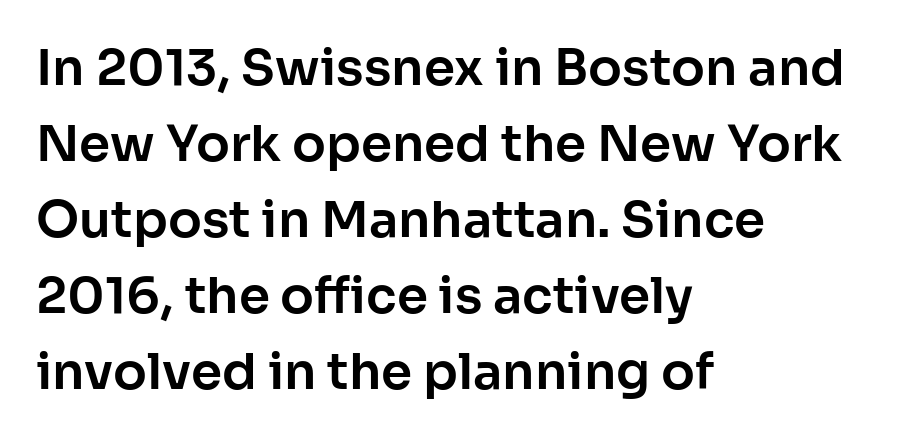
{"serif": "no", "italic": "no", "width": "normal", "stroke_contrast": "low", "x_height": "medium", "monospaced": "no", "underline": "no", "align": "left", "line_spacing": "normal", "line_spacing_ratio": 1.52, "letter_spacing": "normal", "letter_spacing_em": 0.0, "glyph_px": 50}
